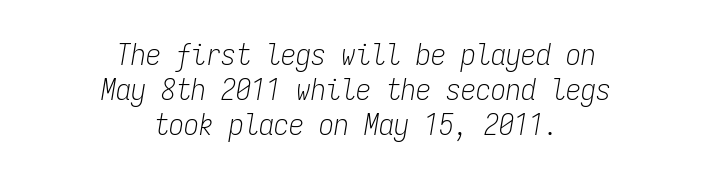
The image shows 30 px light, condensed type, italic (leaning right), monospaced; set centered, line spacing 1.16x, normal letter spacing, not underlined; low stroke contrast and a medium x-height.
